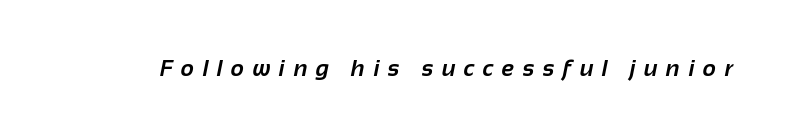
{"bold": "yes", "underline": "no", "letter_spacing": "wide", "letter_spacing_em": 0.37, "glyph_px": 23}
